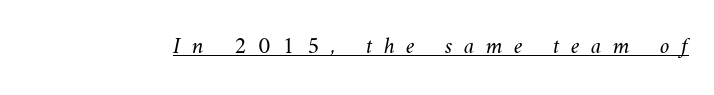
The image shows 24 px text type; set unusually wide letter spacing (+0.48 em), underlined.
